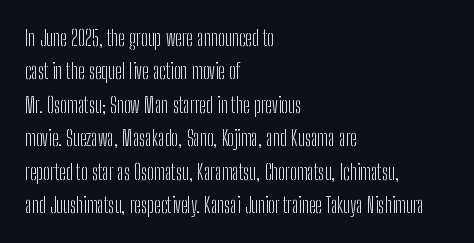
Q: Is the text bold? A: No.
Q: Is the text italic (slanted)? A: No, it is upright.
Q: Is the text underlined? A: No.
Q: How is the paragraph aligned? A: Left-aligned.
Q: Is the spacing between letters normal or unusually wide? A: Normal.
Q: Is the spacing between lines tight, normal or loose? A: Normal.
